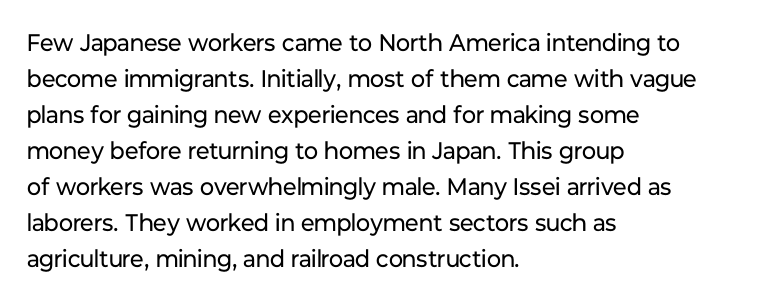
The image shows 24 px text type, upright; set left-aligned, normal line spacing (1.5x), normal letter spacing, not underlined.
